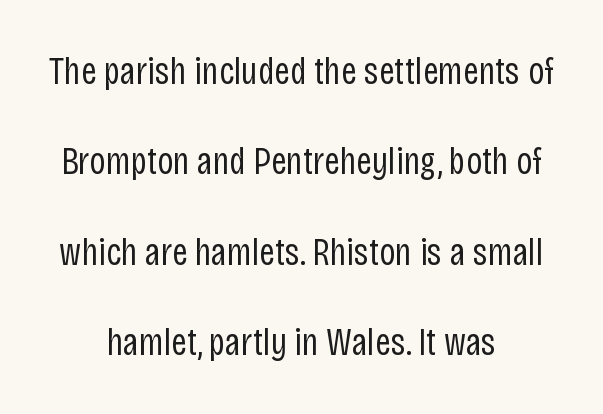
The image shows 39 px regular-weight, condensed sans-serif type, upright; set centered, loose line spacing (2.32x), normal letter spacing, not underlined; low stroke contrast and a large x-height.
